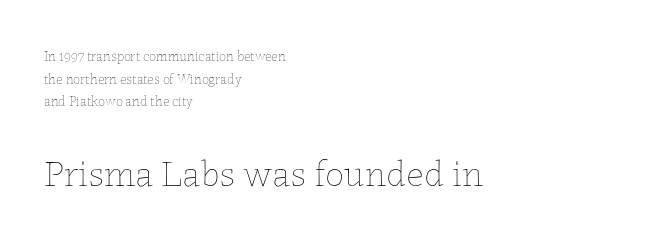
{"italic": "no", "bold": "no", "weight": "thin", "width": "normal", "stroke_contrast": "low", "x_height": "medium", "monospaced": "no", "underline": "no", "align": "left", "line_spacing": "normal", "line_spacing_ratio": 1.61, "letter_spacing": "normal", "letter_spacing_em": 0.0, "larger_block": "second", "size_ratio": 2.71, "glyph_px": 38}
